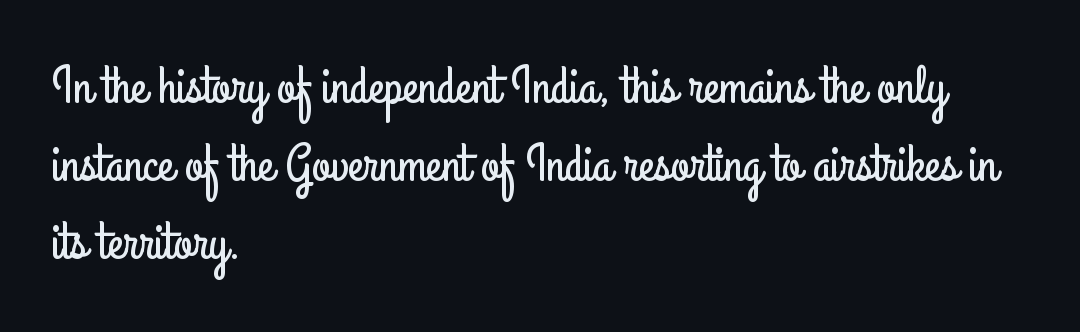
{"serif": "no", "width": "condensed", "stroke_contrast": "low", "x_height": "small", "monospaced": "no", "underline": "no", "align": "left", "line_spacing": "normal", "line_spacing_ratio": 1.5, "letter_spacing": "normal", "letter_spacing_em": 0.0, "glyph_px": 52}
